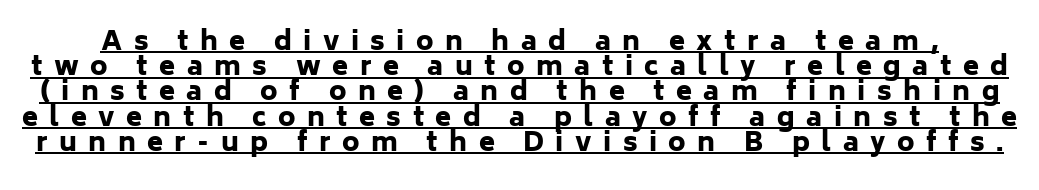
{"italic": "no", "bold": "yes", "underline": "yes", "line_spacing": "tight", "line_spacing_ratio": 0.97, "letter_spacing": "wide", "letter_spacing_em": 0.44, "glyph_px": 26}
